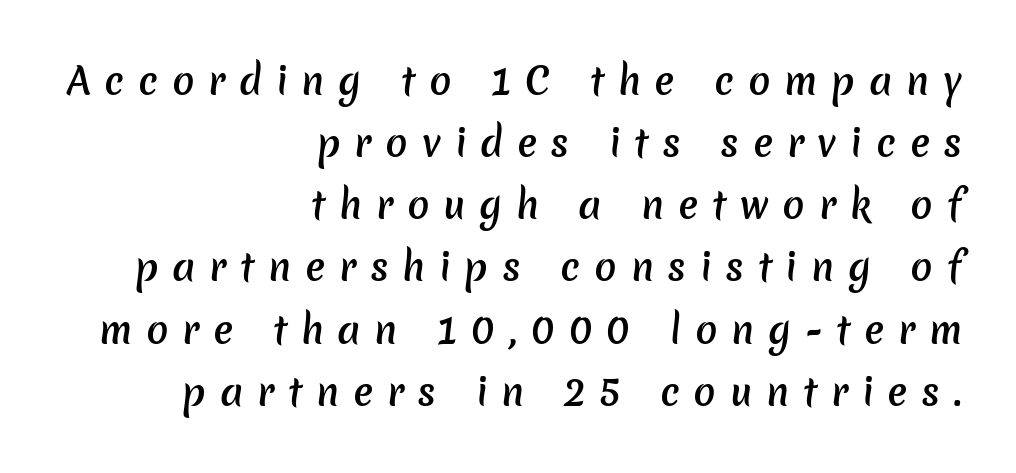
Visually the block forms a straight wall on the right and a jagged coastline on the left. Stems and bowls a touch heavier than normal — semibold. A bare baseline throughout the passage. Is this a fixed-width face? No — the glyphs have proportional, varying widths.
